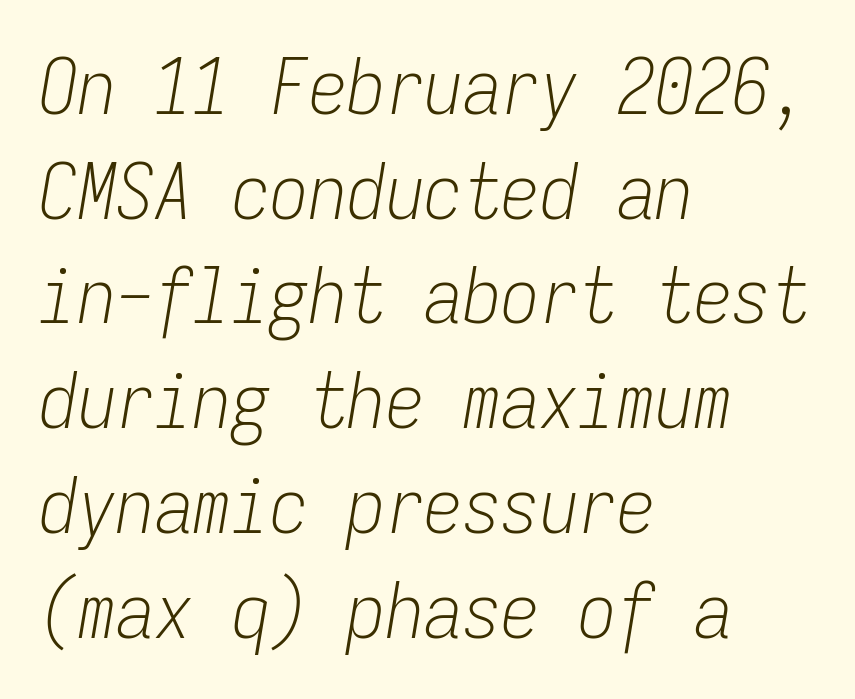
Designer's note — italics engaged. Only glyphs here, with clear space below each row. The passage shown stacks its lines at a standard gap. Is this a fixed-width face? Yes — each glyph sits in an identical cell.
